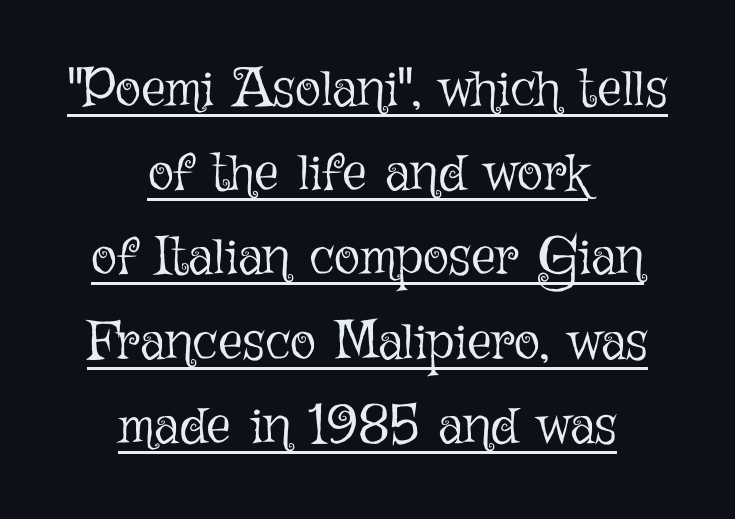
The specimen includes a rule beneath the text block's lines. The lines in this sample share a center point and differ in where they start and stop. The letters look calm and open, with moderate or lighter stems. The letters stand upright; this is a roman face.
